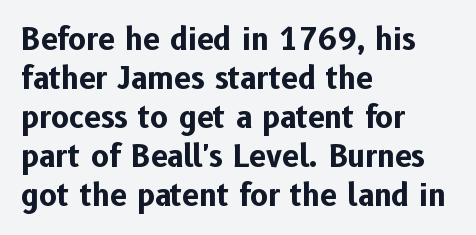
Heavy, bold letterforms. If you drew a ruler down the left edge, every line would touch it. Short note: letters normally spaced. Unlike italic type, these characters show no tilt at all. The letters advance in unequal steps, a hallmark of proportional type. The lines sit at an ordinary, default distance from one another.
